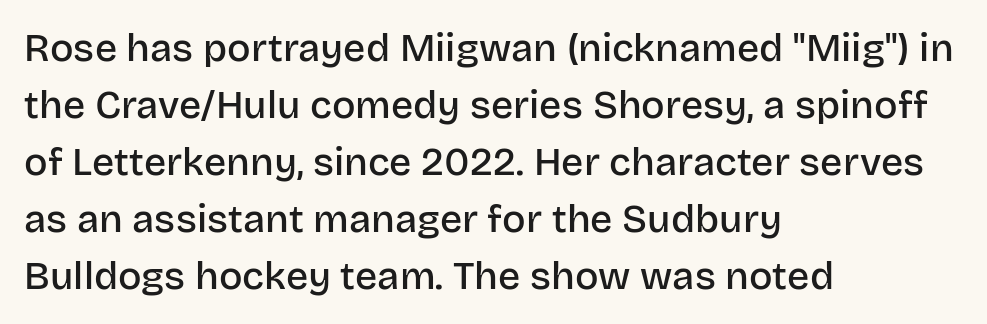
The sample has been set in demibold, a notch under bold. Clear beneath every line of the passage. Interline gaps are of average width in this sample. You could not count columns in this text — the font is proportionally spaced. Each word holds together tightly as a unit, with standard inter-letter gaps. Compared with a centered layout, this one pins lines to the left instead.
